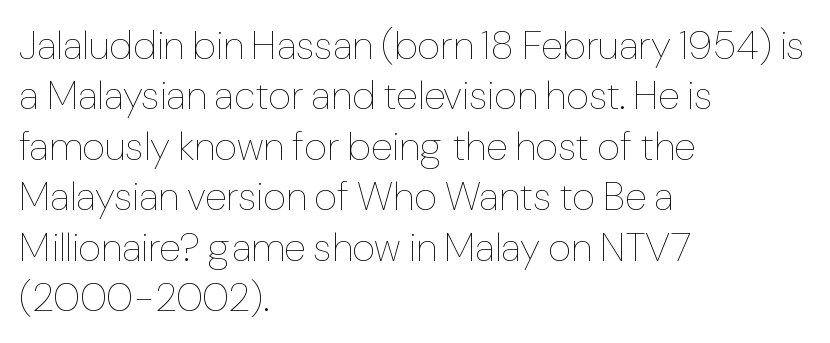
The image shows 40 px thin type, upright; set left-aligned, normal line spacing (1.26x), normal letter spacing, not underlined; low stroke contrast and a medium x-height.
